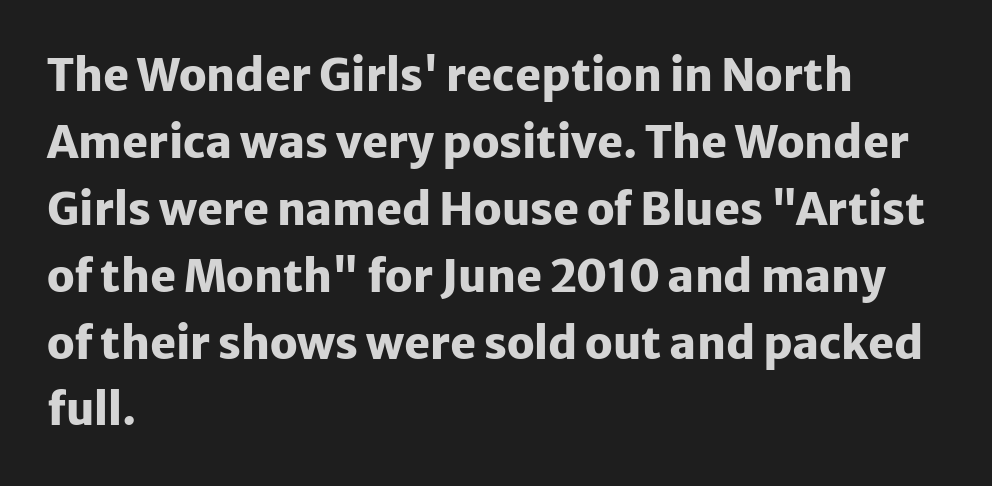
Letter spacing: default. Italic? Not at all — the glyphs are vertical. As a designer I'd log this as weight 700, bold. If you drew a ruler down the left edge, every line would touch it.
